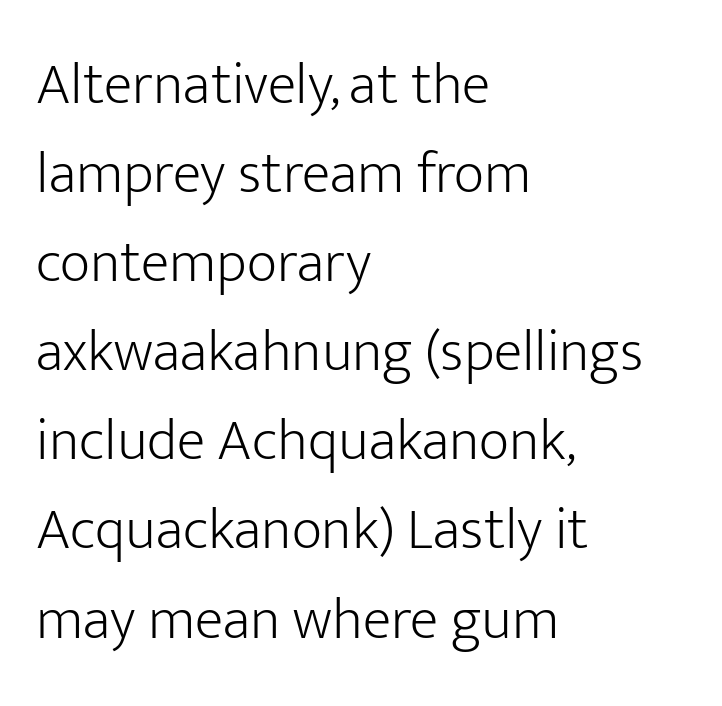
Q: Is the text bold? A: No.
Q: Is the text italic (slanted)? A: No, it is upright.
Q: Is the typeface a serif or a sans-serif typeface? A: Sans-serif.
Q: Is the text underlined? A: No.
Q: How is the paragraph aligned? A: Left-aligned.
Q: Is the spacing between letters normal or unusually wide? A: Normal.
Q: Is the spacing between lines tight, normal or loose? A: Normal.
Q: Width (condensed, normal, or wide)? A: Normal.
Q: Stroke contrast? A: Low.
Q: x-height? A: Medium.
Q: Monospaced? A: No.
